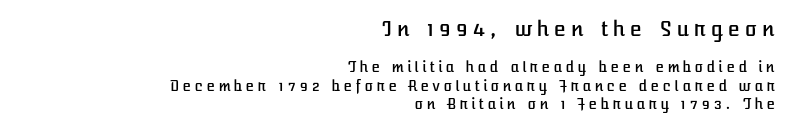
The image shows 20 px text type, upright; set right-aligned, normal line spacing (1.31x), not underlined; the first (top) block is 1.43x larger.
